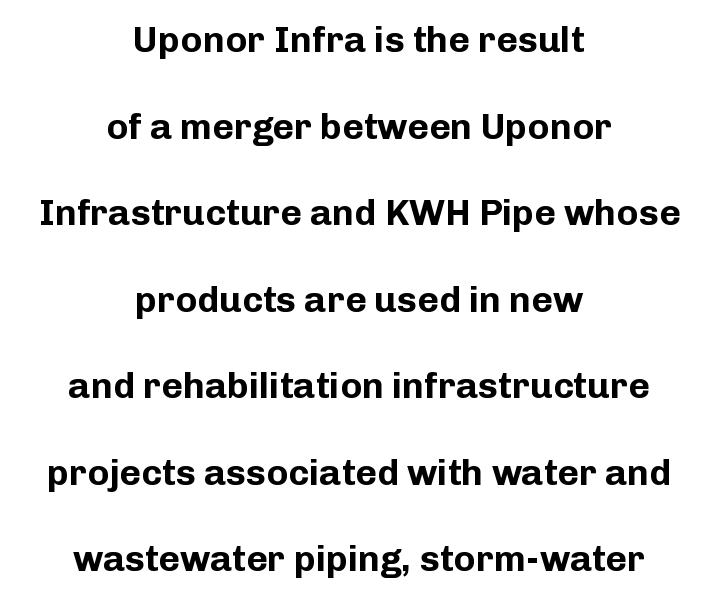
{"serif": "no", "italic": "no", "bold": "yes", "weight": "bold", "width": "normal", "stroke_contrast": "low", "x_height": "medium", "monospaced": "no", "underline": "no", "align": "center", "line_spacing": "loose", "line_spacing_ratio": 2.34, "letter_spacing": "normal", "letter_spacing_em": 0.0, "glyph_px": 37}
